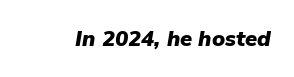
The image shows 22 px bold type, italic (leaning right); set normal letter spacing, not underlined.
